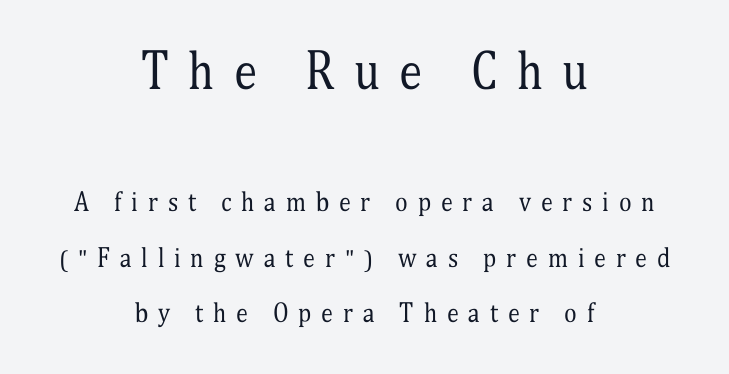
{"serif": "yes", "italic": "no", "bold": "no", "weight": "regular", "width": "condensed", "stroke_contrast": "medium", "x_height": "medium", "monospaced": "no", "underline": "no", "align": "center", "line_spacing": "loose", "line_spacing_ratio": 2.31, "letter_spacing": "wide", "letter_spacing_em": 0.41, "larger_block": "first", "size_ratio": 1.96, "glyph_px": 47}
